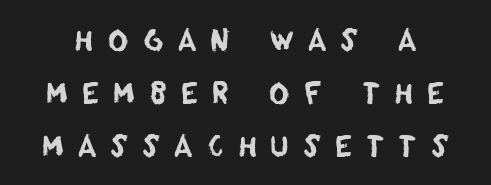
The image shows 28 px sans-serif type; set line spacing 1.89x, unusually wide letter spacing (+0.49 em), not underlined; low stroke contrast and a large x-height.
